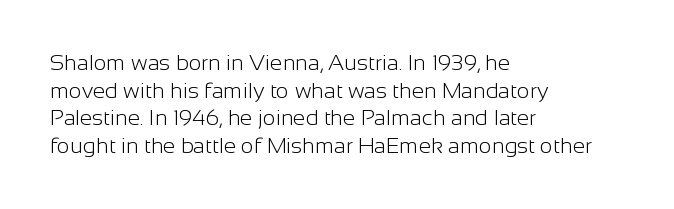
The typeface has the unassuming heft of standard copy or less. Vertical strokes here are truly vertical. A clean baseline with only descenders dipping below it. Default kerning and tracking; the words read as compact shapes.
